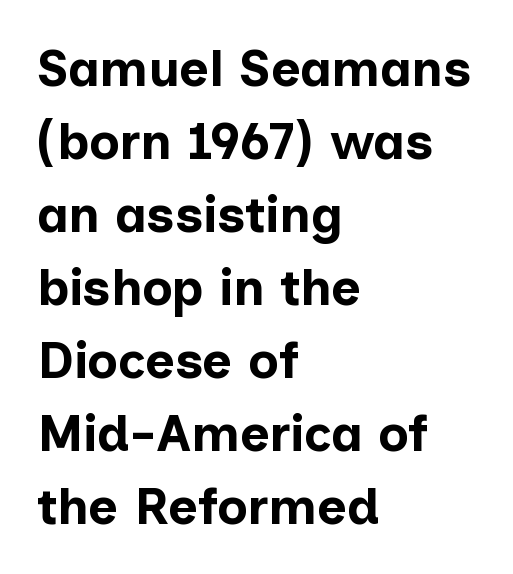
{"serif": "no", "italic": "no", "bold": "yes", "weight": "bold", "width": "normal", "stroke_contrast": "low", "x_height": "medium", "monospaced": "no", "underline": "no", "align": "left", "line_spacing": "normal", "line_spacing_ratio": 1.43, "letter_spacing": "normal", "letter_spacing_em": 0.0, "glyph_px": 51}
